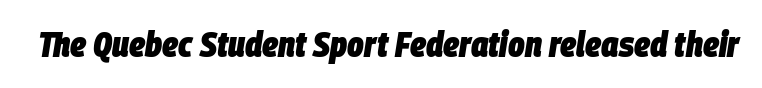
Varying glyph widths throughout — classic text-font behaviour. Heavy-handed strokes throughout: this text is bold. Every character sits at an angle, as italics do. The letterforms sit shoulder to shoulder at normal distance.
